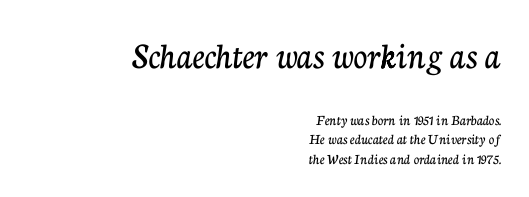
Q: Is the text italic (slanted)? A: Yes.
Q: Is the typeface a serif or a sans-serif typeface? A: Serif.
Q: Is the text underlined? A: No.
Q: How is the paragraph aligned? A: Right-aligned.
Q: Is the spacing between letters normal or unusually wide? A: Normal.
Q: Is the spacing between lines tight, normal or loose? A: Normal.
Q: Which block of text is set in a larger size, the first (top) or the second (bottom)? A: The first (top) one.
Q: Width (condensed, normal, or wide)? A: Normal.
Q: Stroke contrast? A: Low.
Q: x-height? A: Medium.
Q: Monospaced? A: No.
